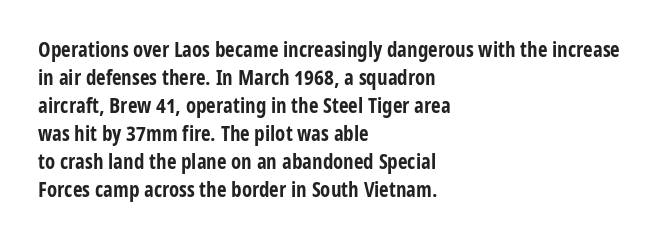
The image shows 21 px bold type, upright; set left-aligned, normal line spacing (1.33x), normal letter spacing, not underlined.
